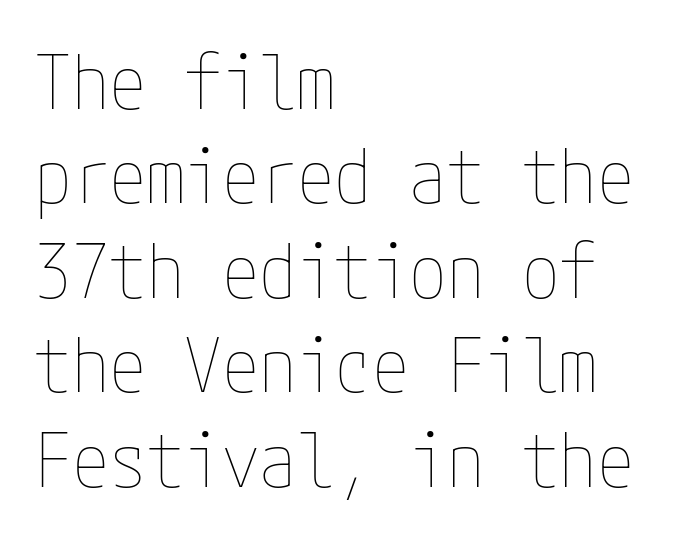
The image shows 75 px thin, condensed type, upright; set left-aligned, normal line spacing (1.26x), normal letter spacing, not underlined; low stroke contrast and a medium x-height.
